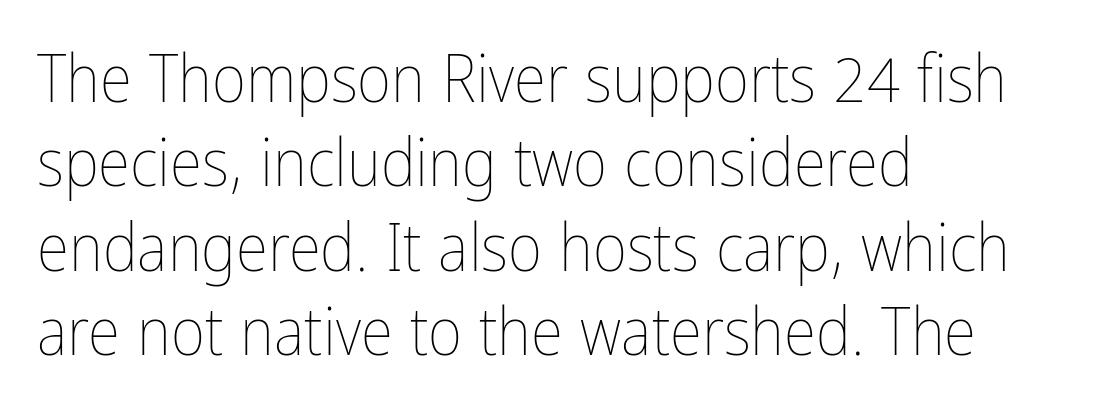
The setting favours the left margin, as ordinary paragraphs usually do. The characters are drawn with everyday or finer stroke widths. Note the varied advance widths — an 'i' is clearly narrower than an 'm'. Underline: absent. A typesetter would call this leading conventional body-copy spacing.
